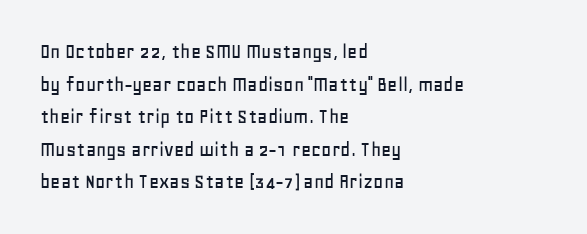
The image shows 22 px text type, upright; set left-aligned, normal line spacing (1.48x), normal letter spacing, not underlined.
